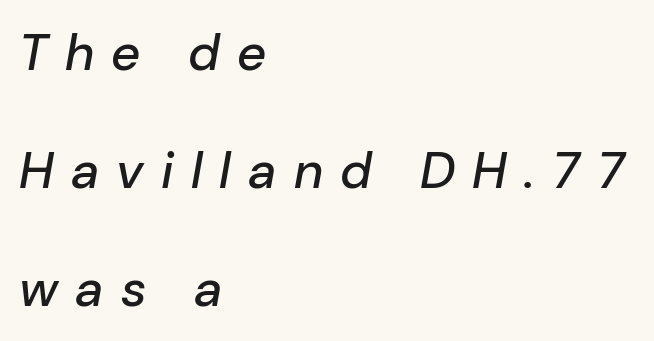
The image shows 51 px text type, italic (leaning right); set left-aligned, loose line spacing (2.31x), unusually wide letter spacing (+0.34 em), not underlined; low stroke contrast and a medium x-height.
